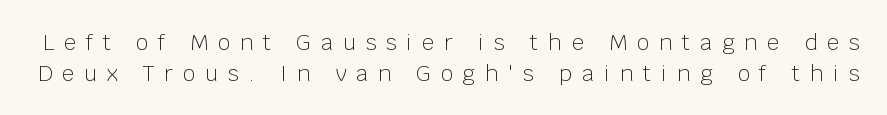
The image shows 22 px text type, upright; set normal line spacing (1.39x), unusually wide letter spacing (+0.44 em), not underlined.
